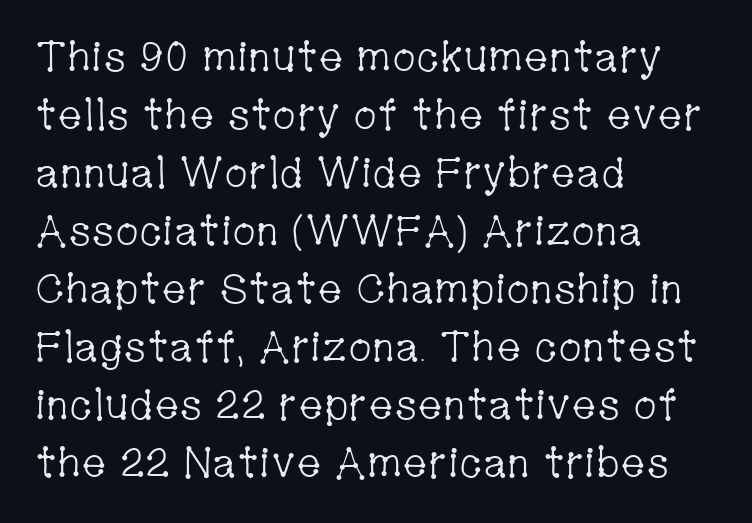
{"serif": "yes", "italic": "no", "bold": "no", "weight": "light", "width": "condensed", "stroke_contrast": "low", "x_height": "medium", "monospaced": "no", "underline": "no", "align": "left", "line_spacing": "normal", "line_spacing_ratio": 1.38, "letter_spacing": "normal", "letter_spacing_em": 0.0, "glyph_px": 42}
